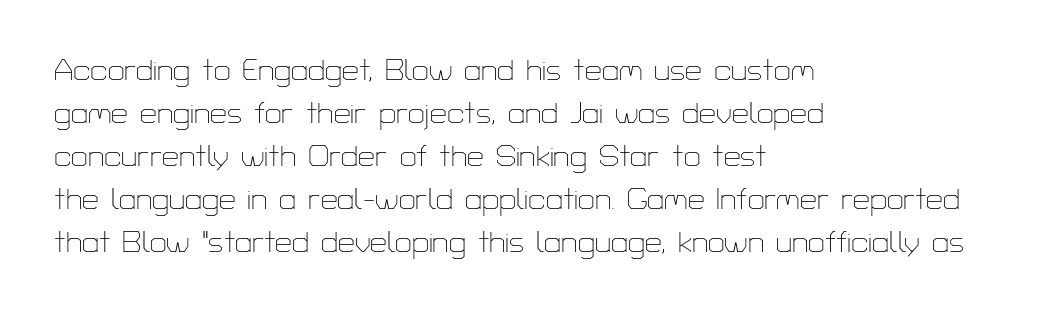
{"serif": "no", "italic": "no", "bold": "no", "weight": "thin", "width": "normal", "stroke_contrast": "low", "x_height": "medium", "monospaced": "no", "underline": "no", "align": "left", "line_spacing": "normal", "line_spacing_ratio": 1.43, "letter_spacing": "normal", "letter_spacing_em": 0.0, "glyph_px": 30}
